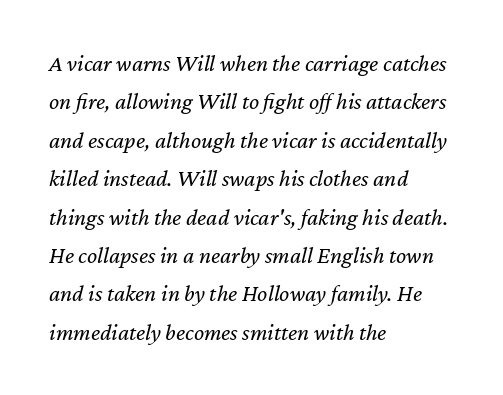
Nothing unusual about the tracking: characters are spaced as the font intends. Counters stay open thanks to moderate or lighter strokes. Regular leading. There's an unmistakable incline to the writing here. These lines stack with their left ends in a neat column.
